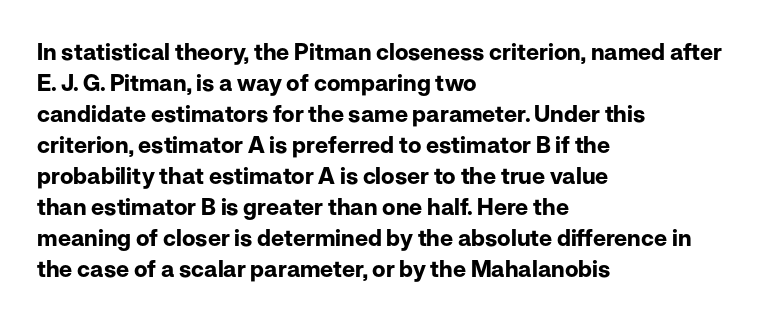
{"italic": "no", "bold": "yes", "underline": "no", "align": "left", "line_spacing": "normal", "line_spacing_ratio": 1.35, "letter_spacing": "normal", "letter_spacing_em": 0.0, "glyph_px": 23}
